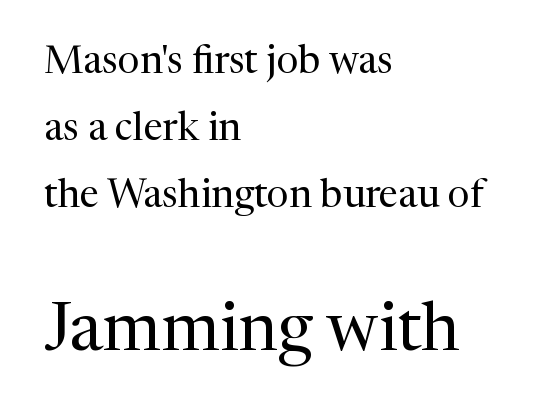
{"serif": "yes", "italic": "no", "bold": "no", "weight": "regular", "width": "normal", "stroke_contrast": "medium", "x_height": "medium", "monospaced": "no", "underline": "no", "align": "left", "line_spacing_ratio": 1.72, "letter_spacing": "normal", "letter_spacing_em": 0.0, "larger_block": "second", "size_ratio": 1.74, "glyph_px": 68}
